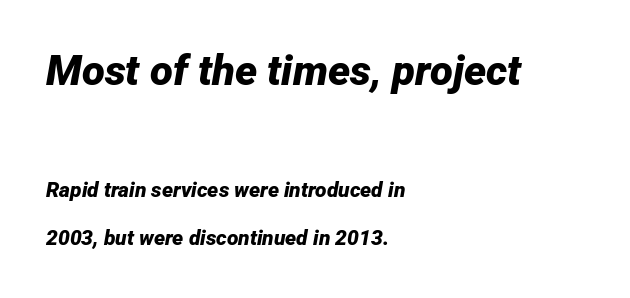
The image shows 42 px bold type, italic (leaning right); set left-aligned, loose line spacing (2.31x), normal letter spacing, not underlined; the first (top) block is 2.0x larger; low stroke contrast and a medium x-height.
